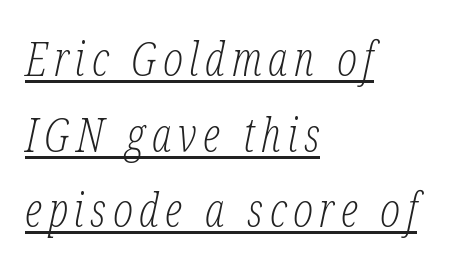
Here the designer chose a conventional face with non-uniform glyph widths. Reading down the block, your eye returns to a fixed left position each line. Observe the lean: these are italic letterforms. Students, observe: this is what conventionally led text looks like. What decoration does the sample have? An underline.
